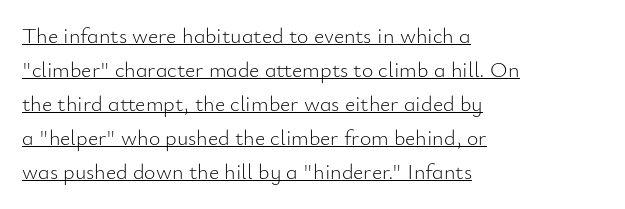
Q: Is the text bold? A: No.
Q: Is the text italic (slanted)? A: No, it is upright.
Q: Is the text underlined? A: Yes.
Q: How is the paragraph aligned? A: Left-aligned.
Q: Is the spacing between letters normal or unusually wide? A: Normal.
Q: Is the spacing between lines tight, normal or loose? A: Normal.
